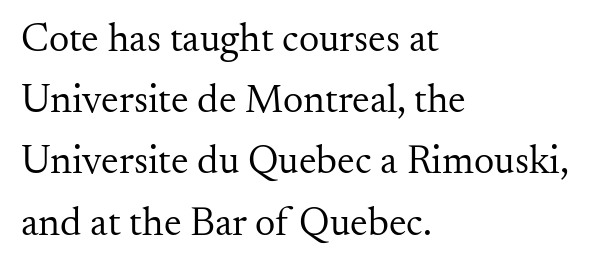
{"serif": "yes", "italic": "no", "bold": "no", "weight": "regular", "width": "normal", "stroke_contrast": "medium", "x_height": "small", "monospaced": "no", "underline": "no", "align": "left", "line_spacing": "normal", "line_spacing_ratio": 1.53, "letter_spacing": "normal", "letter_spacing_em": 0.0, "glyph_px": 40}
